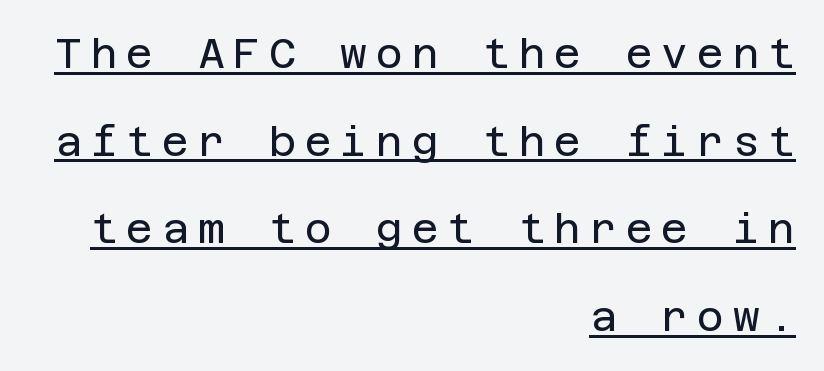
{"serif": "no", "italic": "no", "bold": "no", "weight": "regular", "width": "normal", "stroke_contrast": "low", "x_height": "large", "underline": "yes", "align": "right", "line_spacing": "loose", "line_spacing_ratio": 2.14, "letter_spacing": "wide", "letter_spacing_em": 0.22, "glyph_px": 41}
